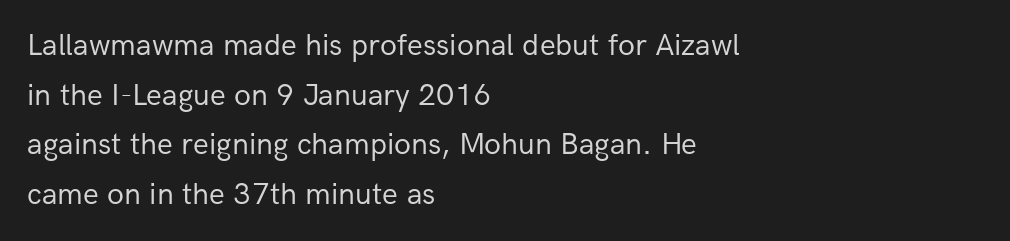
The image shows 31 px regular-weight sans-serif type, upright; set left-aligned, normal line spacing (1.6x), normal letter spacing, not underlined; low stroke contrast and a medium x-height.
